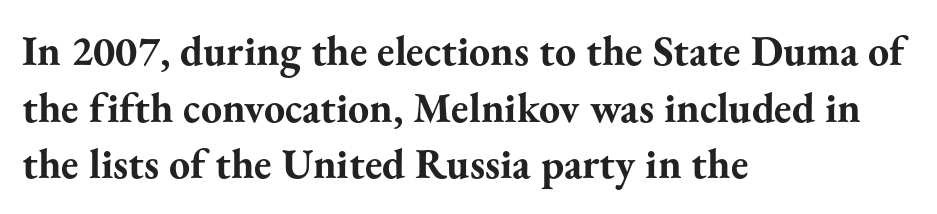
The image shows 42 px bold serif type, upright; set left-aligned, normal line spacing (1.35x), normal letter spacing, not underlined; medium stroke contrast and a small x-height.
